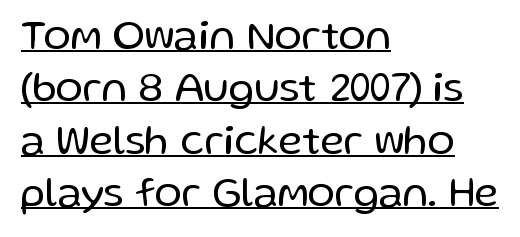
Q: Is the text bold? A: No.
Q: Is the text italic (slanted)? A: No, it is upright.
Q: Is the typeface a serif or a sans-serif typeface? A: Sans-serif.
Q: Is the text underlined? A: Yes.
Q: How is the paragraph aligned? A: Left-aligned.
Q: Is the spacing between letters normal or unusually wide? A: Normal.
Q: Is the spacing between lines tight, normal or loose? A: Normal.
Q: Width (condensed, normal, or wide)? A: Normal.
Q: Stroke contrast? A: Low.
Q: x-height? A: Medium.
Q: Monospaced? A: No.
